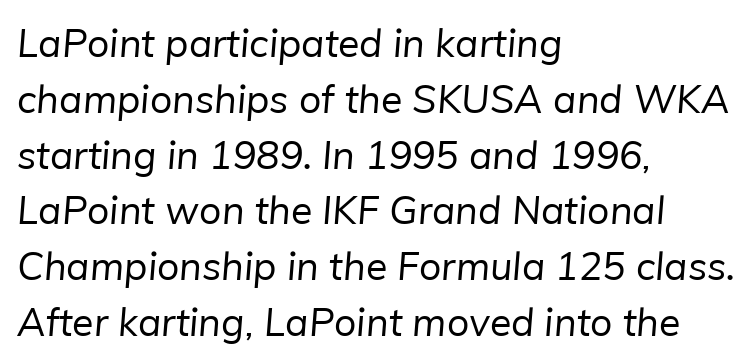
The rendering uses a moderate line-height, typical for paragraphs. There is no visible air inserted between adjacent glyphs. Are there feet on the stems? There aren't — it's a sans. Unbolded letterforms with no extra heft. The zone under the glyphs is completely vacant. Horizontally, the lines are justified to the leading edge only.
